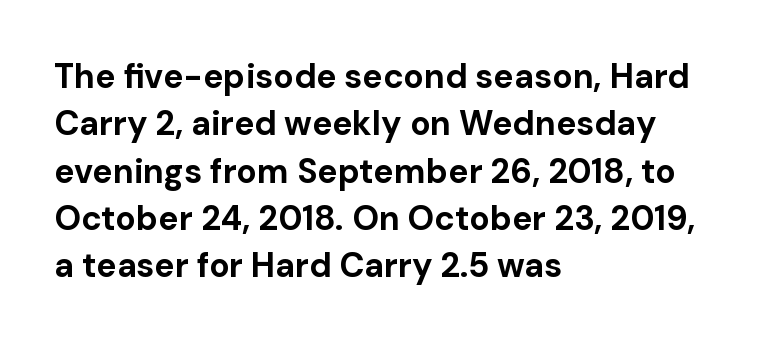
The lines are quadded left. Lines of text with bare space underneath. This rendering leaves character spacing at its baseline value. Ordinary non-slanted type is in use. I'd call this a sans setting — the letters go barefoot.
